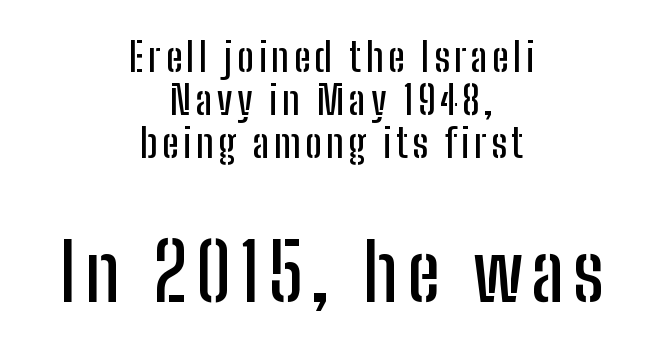
Scale increases going downward across the two blocks. Nope, not italic — everything's standing straight. Font category for this specimen: sans-serif. The rendering uses natural spacing where letterforms have individual widths. The rendering uses a small line-height, squeezing the rows.
